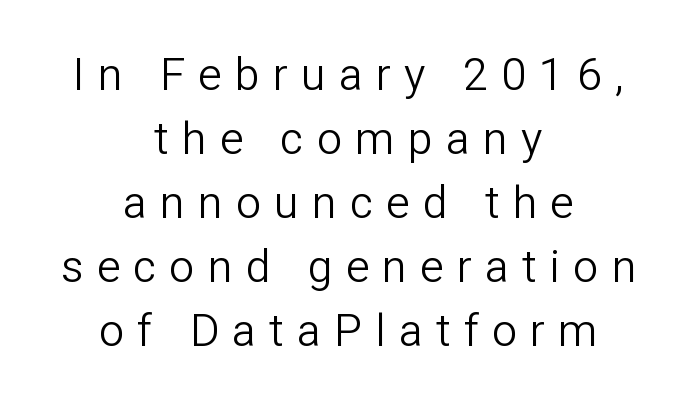
Q: Is the text bold? A: No.
Q: Is the text italic (slanted)? A: No, it is upright.
Q: Is the typeface a serif or a sans-serif typeface? A: Sans-serif.
Q: Is the text underlined? A: No.
Q: How is the paragraph aligned? A: Centered.
Q: Is the spacing between letters normal or unusually wide? A: Unusually wide.
Q: Is the spacing between lines tight, normal or loose? A: Normal.
Q: Width (condensed, normal, or wide)? A: Normal.
Q: Stroke contrast? A: Low.
Q: x-height? A: Medium.
Q: Monospaced? A: No.
